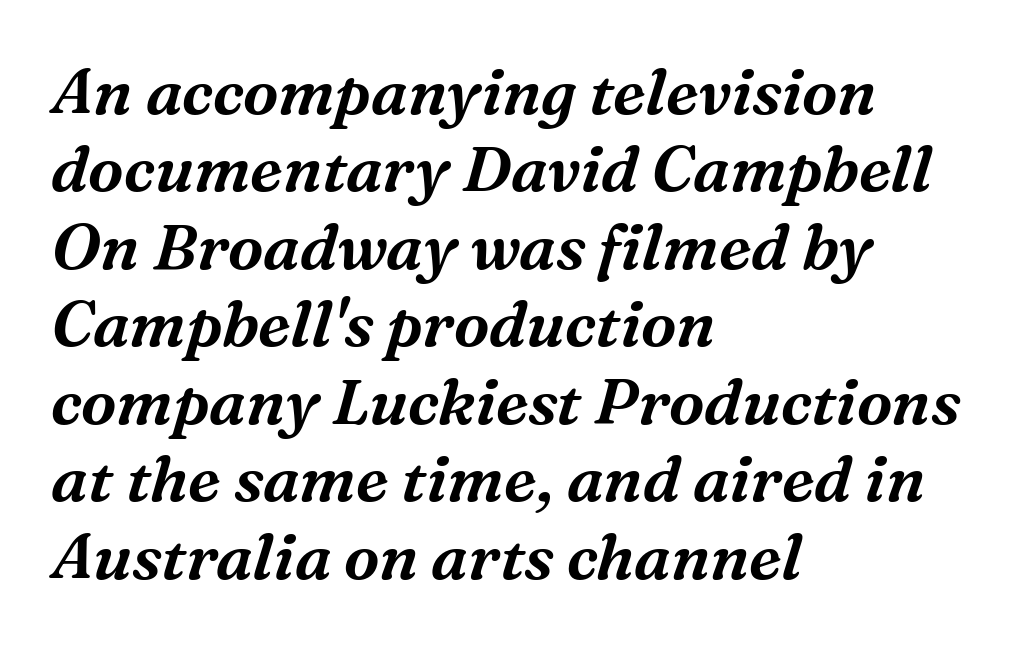
A classic flush-left, rag-right setting is used for this passage. Has an underline been added? It has not. These lines were composed using italics. A typesetter would call this proportional, since set widths differ per character. Old-style or modern, the face here clearly has serifs. Here the glyphs are tracked normally, forming tight word shapes.
